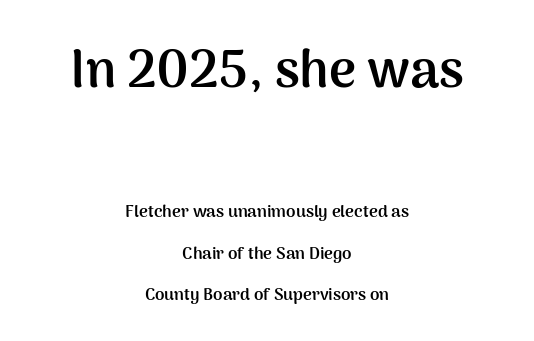
The image shows 52 px semibold sans-serif type, upright; set centered, loose line spacing (2.42x), normal letter spacing, not underlined; the first (top) block is 3.06x larger; medium stroke contrast and a medium x-height.
